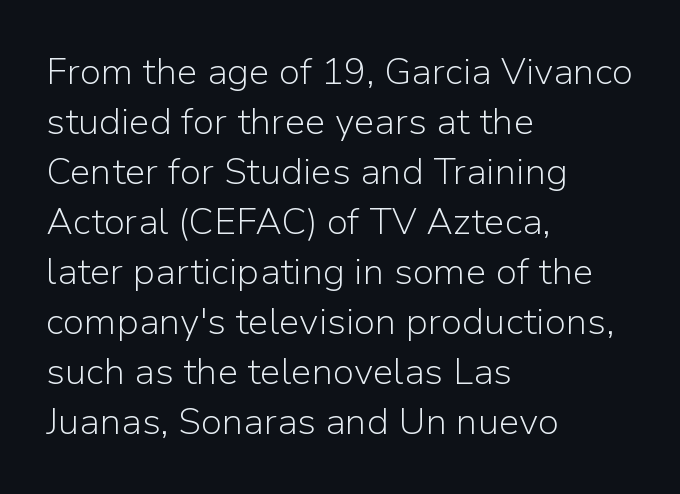
Tracking value appears to be zero — textbook default spacing. Layout note: lines flush left. Varying glyph widths throughout — classic text-font behaviour. No heavy texture on the line: the type isn't bold. Underlining? Definitely not there.
